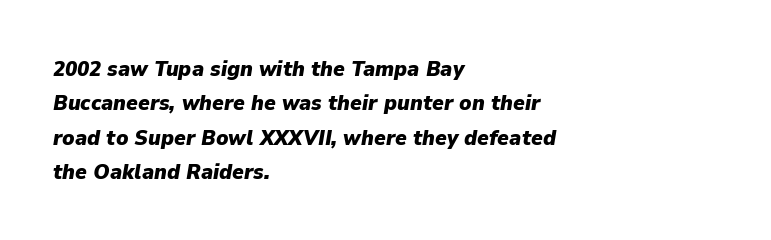
Q: Is the text bold? A: Yes.
Q: Is the text italic (slanted)? A: Yes, it leans right by about 9 degrees.
Q: Is the text underlined? A: No.
Q: How is the paragraph aligned? A: Left-aligned.
Q: Is the spacing between letters normal or unusually wide? A: Normal.
Q: Is the spacing between lines tight, normal or loose? A: Normal.
